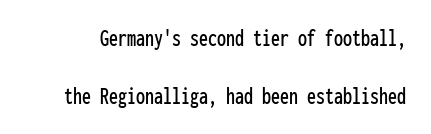
The string is rendered with underlining switched off. The letters sit at their default tracking, neither squeezed nor spread. This sample uses an upright cut, with every glyph sitting square on the baseline. Quick note: interline space is abundant.
